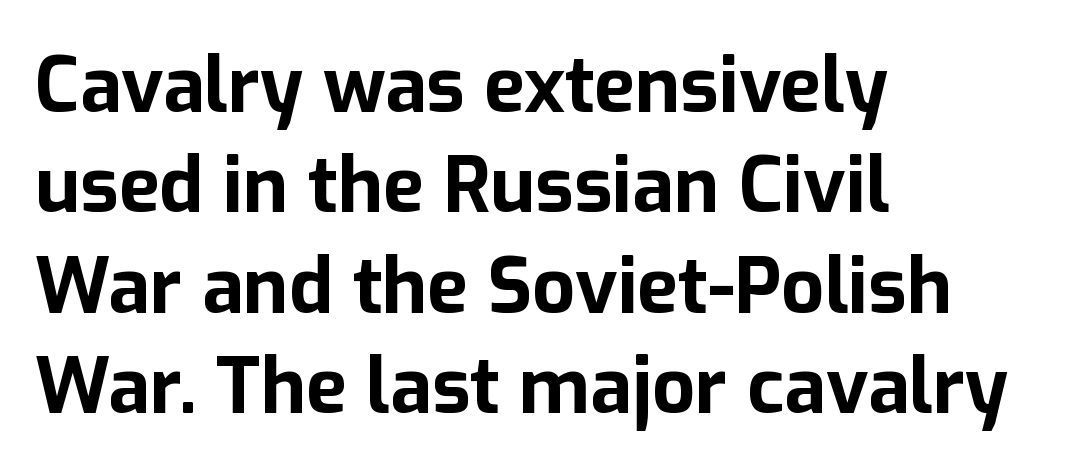
Italic? Not at all — the glyphs are vertical. Decoration check: the copy has no underline. Alignment: flush left. No feet cap the strokes, marking this as sans-serif type.
